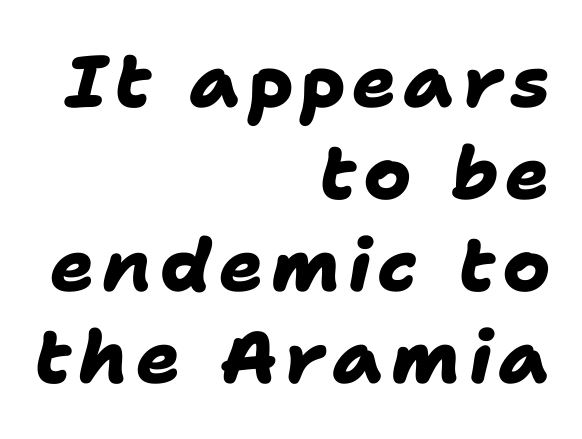
Q: Is the text bold? A: Yes.
Q: Is the typeface a serif or a sans-serif typeface? A: Sans-serif.
Q: Is the text underlined? A: No.
Q: How is the paragraph aligned? A: Right-aligned.
Q: Is the spacing between lines tight, normal or loose? A: Normal.
Q: Width (condensed, normal, or wide)? A: Normal.
Q: Stroke contrast? A: Low.
Q: x-height? A: Medium.
Q: Monospaced? A: No.
